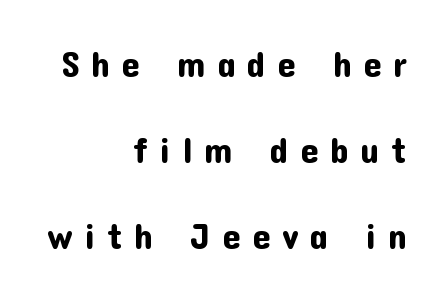
{"serif": "no", "italic": "no", "width": "normal", "stroke_contrast": "low", "x_height": "medium", "monospaced": "no", "underline": "no", "align": "right", "line_spacing": "loose", "line_spacing_ratio": 2.39, "letter_spacing": "wide", "letter_spacing_em": 0.32, "glyph_px": 36}
